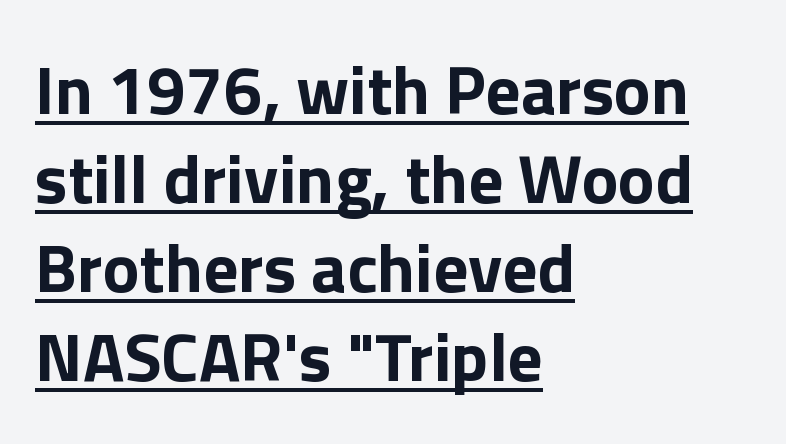
The image shows 69 px bold sans-serif type, upright; set left-aligned, normal line spacing (1.29x), normal letter spacing, underlined; low stroke contrast and a medium x-height.
